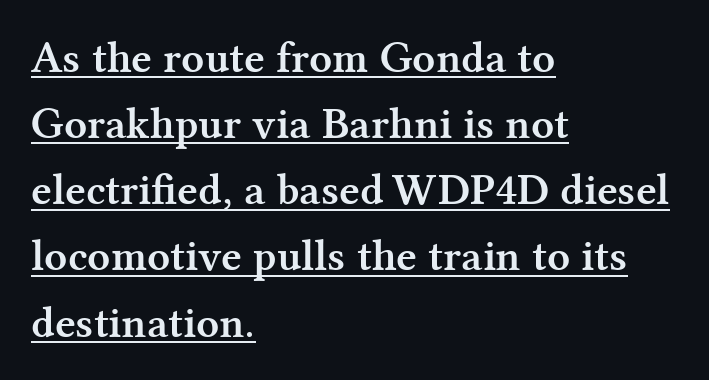
{"serif": "yes", "italic": "no", "bold": "yes", "weight": "semibold", "width": "normal", "stroke_contrast": "medium", "x_height": "medium", "monospaced": "no", "underline": "yes", "align": "left", "line_spacing": "normal", "line_spacing_ratio": 1.47, "letter_spacing": "normal", "letter_spacing_em": 0.0, "glyph_px": 45}
